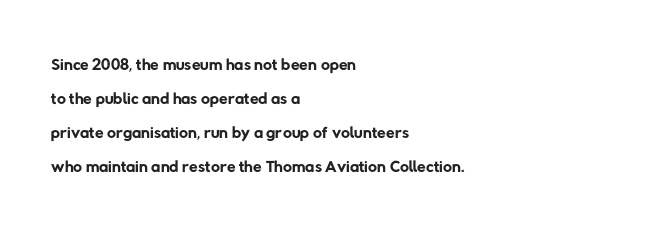
Q: Is the text bold? A: No.
Q: Is the text underlined? A: No.
Q: How is the paragraph aligned? A: Left-aligned.
Q: Is the spacing between letters normal or unusually wide? A: Normal.
Q: Is the spacing between lines tight, normal or loose? A: Normal.
